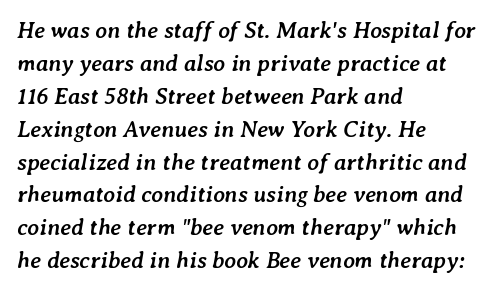
The image shows 23 px bold type, italic (leaning right); set left-aligned, normal line spacing (1.43x), normal letter spacing, not underlined.
